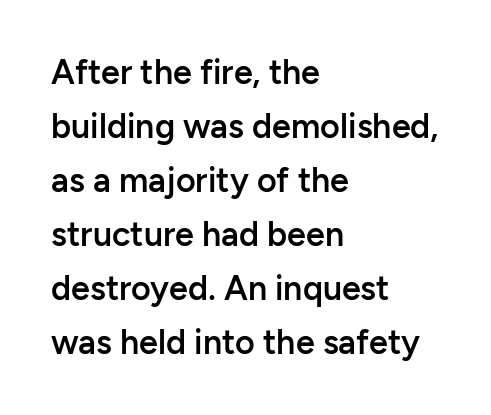
The image shows 34 px semibold sans-serif type, upright; set left-aligned, normal line spacing (1.59x), normal letter spacing, not underlined; low stroke contrast and a medium x-height.
